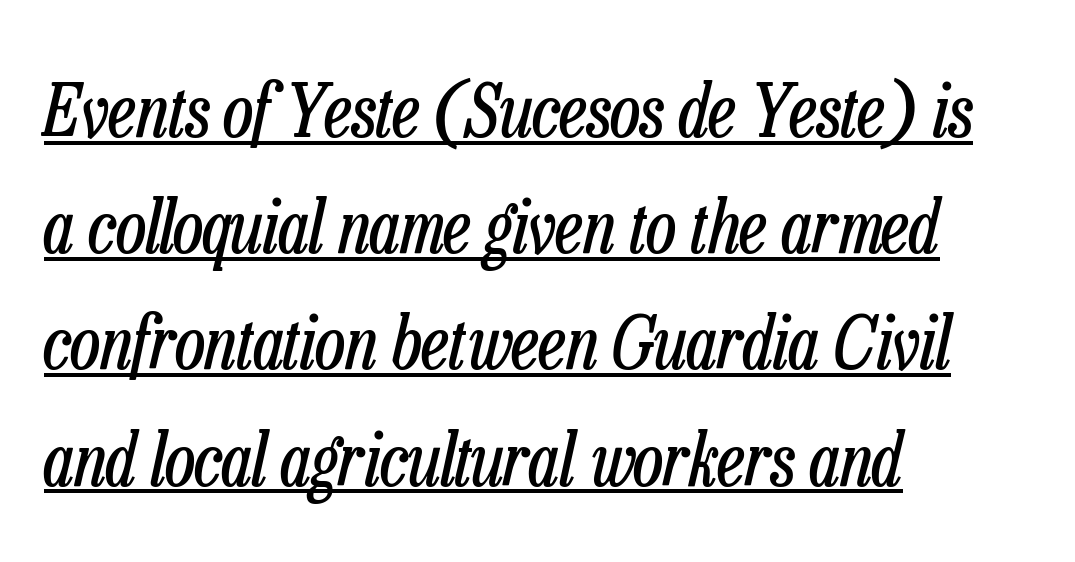
Vertically, the passage feels balanced, rows spaced as you'd expect. Underlining? Definitely there. The typography opts for an oblique posture over an upright one. Which margin do the lines hug? The left one — the right edge is uneven. Stems here are at most as thick as an everyday book face.
